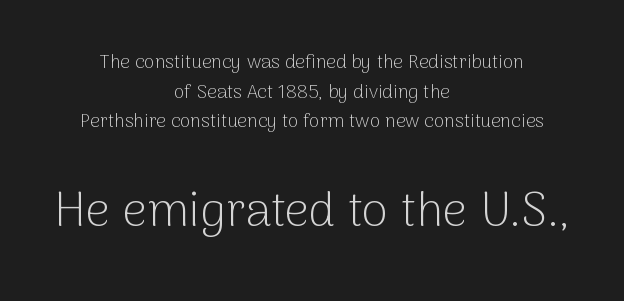
{"serif": "no", "italic": "no", "bold": "no", "weight": "light", "width": "normal", "stroke_contrast": "low", "x_height": "medium", "monospaced": "no", "underline": "no", "align": "center", "line_spacing": "normal", "line_spacing_ratio": 1.56, "letter_spacing": "normal", "letter_spacing_em": 0.0, "larger_block": "second", "size_ratio": 2.53, "glyph_px": 48}
